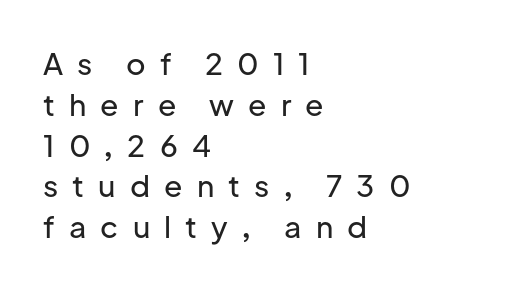
The image shows 30 px sans-serif type, upright; set left-aligned, normal line spacing (1.36x), unusually wide letter spacing (+0.47 em), not underlined; low stroke contrast and a medium x-height.
